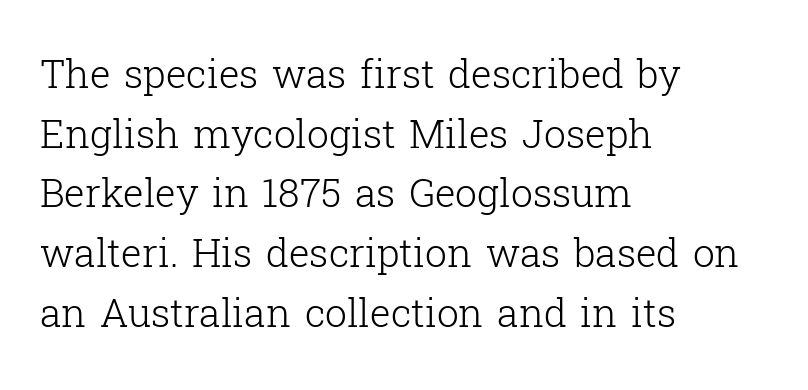
{"serif": "yes", "italic": "no", "bold": "no", "weight": "light", "width": "normal", "stroke_contrast": "low", "x_height": "medium", "monospaced": "no", "underline": "no", "align": "left", "line_spacing": "normal", "line_spacing_ratio": 1.53, "letter_spacing": "normal", "letter_spacing_em": 0.0, "glyph_px": 39}
